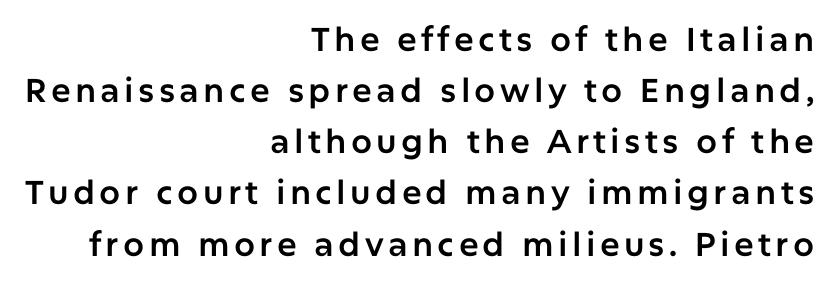
The font family rendered here belongs to the sans-serif group. The type sits square on the baseline with zero lean. The paragraph shown leans on its right margin. Quick note: underline off.
